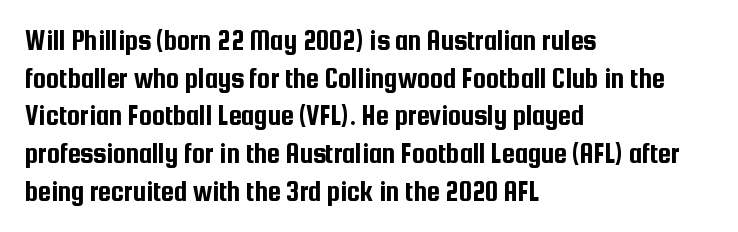
The image shows 29 px condensed sans-serif type, upright; set left-aligned, normal line spacing (1.3x), normal letter spacing, not underlined; low stroke contrast and a medium x-height.
